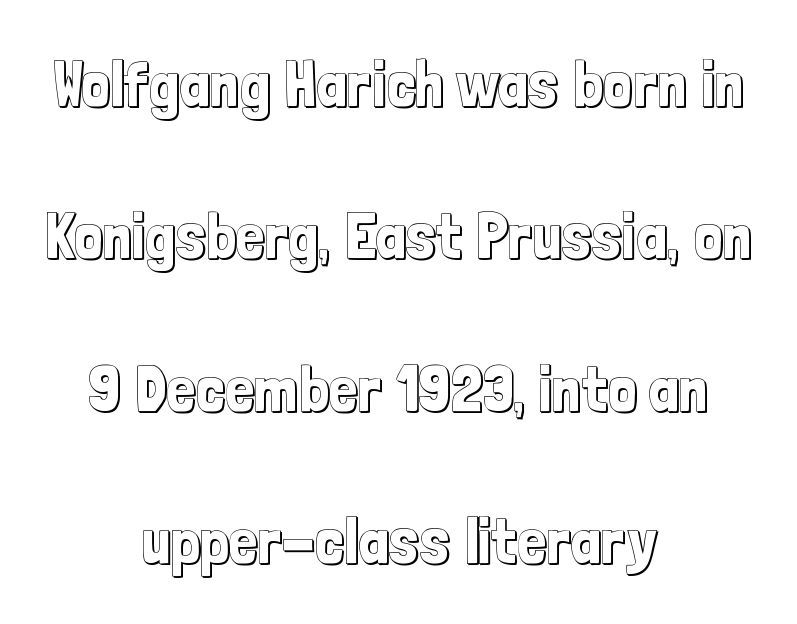
The image shows 64 px condensed type, upright; set centered, loose line spacing (2.38x), normal letter spacing, not underlined; a medium x-height.
